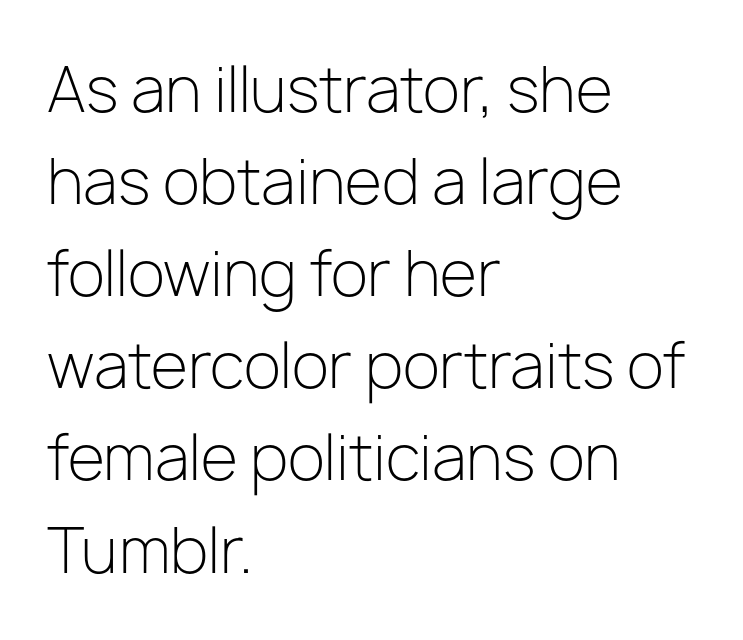
The image shows 61 px light sans-serif type, upright; set left-aligned, normal line spacing (1.51x), normal letter spacing, not underlined; low stroke contrast and a medium x-height.
